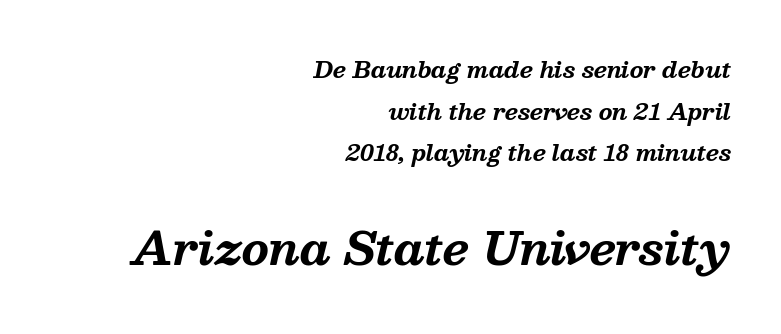
{"serif": "yes", "italic": "yes", "lean": "right", "slant_degrees": 13, "bold": "yes", "weight": "bold", "width": "normal", "stroke_contrast": "medium", "x_height": "medium", "monospaced": "no", "underline": "no", "align": "right", "line_spacing_ratio": 1.89, "letter_spacing": "normal", "letter_spacing_em": 0.0, "larger_block": "second", "size_ratio": 2.0, "glyph_px": 44}
